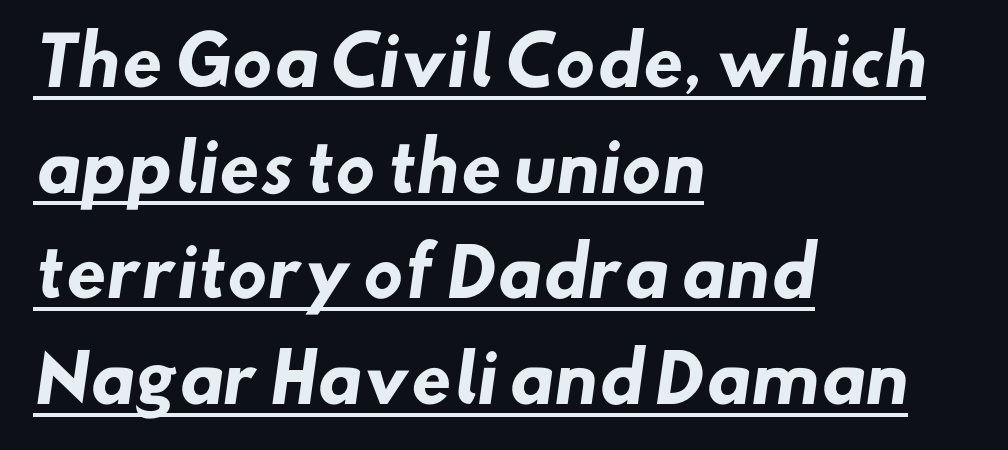
Here the designer chose a conventional face with non-uniform glyph widths. Is the letter spacing exaggerated? No — it looks like the ordinary default. Is this a sans? Yes — the strokes have no serifs. Left-aligned paragraph, ragged on the right. The strokes are fattened all the way to bold. Compared with typical paragraphs, the rows here are spaced about the same.
